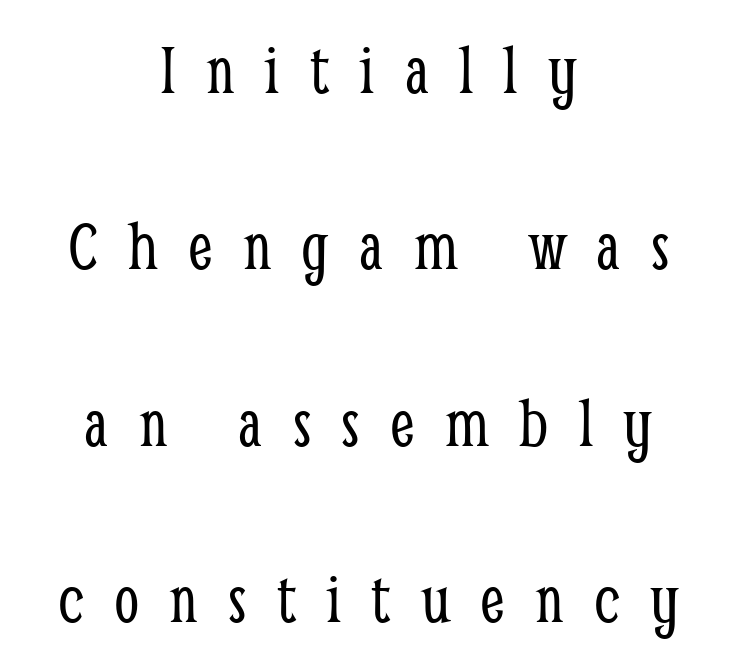
Q: Is the text bold? A: No.
Q: Is the text italic (slanted)? A: No, it is upright.
Q: Is the typeface a serif or a sans-serif typeface? A: Serif.
Q: Is the text underlined? A: No.
Q: How is the paragraph aligned? A: Centered.
Q: Is the spacing between letters normal or unusually wide? A: Unusually wide.
Q: Is the spacing between lines tight, normal or loose? A: Loose.
Q: Width (condensed, normal, or wide)? A: Condensed.
Q: Stroke contrast? A: Low.
Q: x-height? A: Medium.
Q: Monospaced? A: No.
